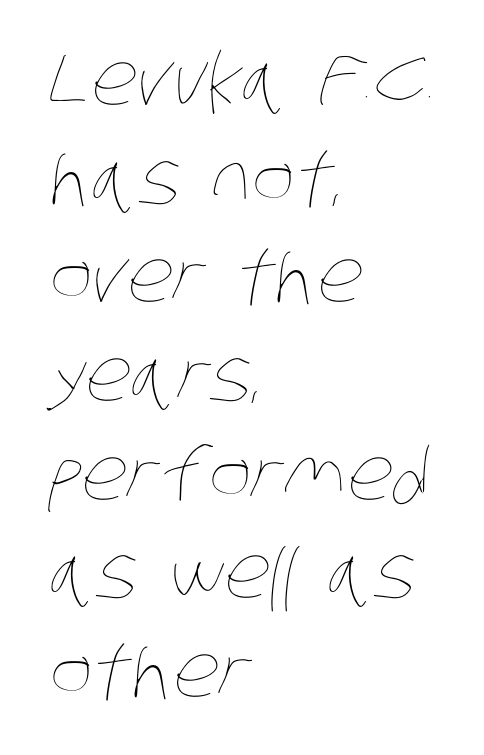
Q: Is the text bold? A: No.
Q: Is the text underlined? A: No.
Q: How is the paragraph aligned? A: Left-aligned.
Q: Is the spacing between letters normal or unusually wide? A: Normal.
Q: Is the spacing between lines tight, normal or loose? A: Normal.
Q: Width (condensed, normal, or wide)? A: Condensed.
Q: Stroke contrast? A: Low.
Q: x-height? A: Large.
Q: Monospaced? A: No.
